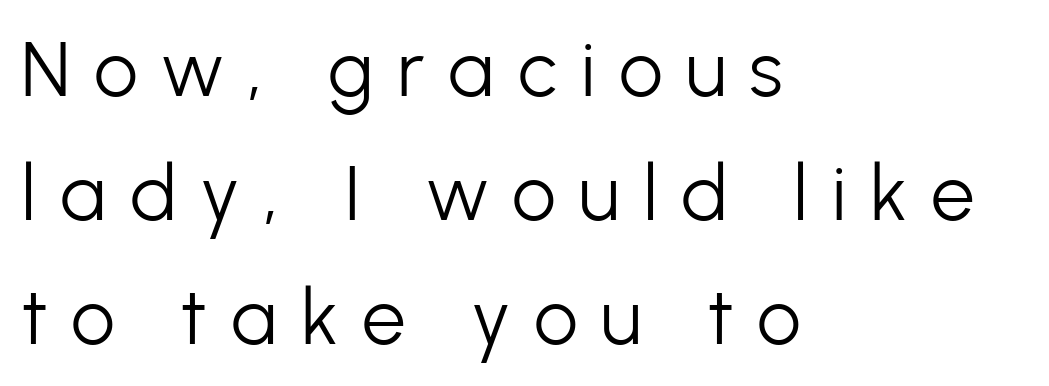
This sample keeps an unexceptional amount of space between lines. The glyphs are unaccompanied by any horizontal stroke below them. No letter is thick-stroked: the sample isn't bold. These lines are rendered in a variable-pitch font. Between one letter and the next there's a generous, obvious gap. These lines are set flush left with a ragged right edge.
